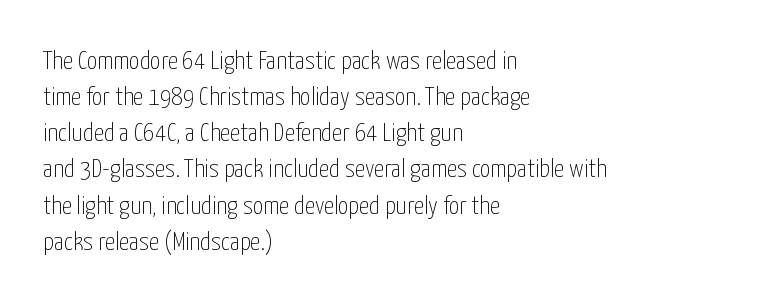
Q: Is the text bold? A: No.
Q: Is the text italic (slanted)? A: No, it is upright.
Q: Is the text underlined? A: No.
Q: How is the paragraph aligned? A: Left-aligned.
Q: Is the spacing between letters normal or unusually wide? A: Normal.
Q: Is the spacing between lines tight, normal or loose? A: Normal.
